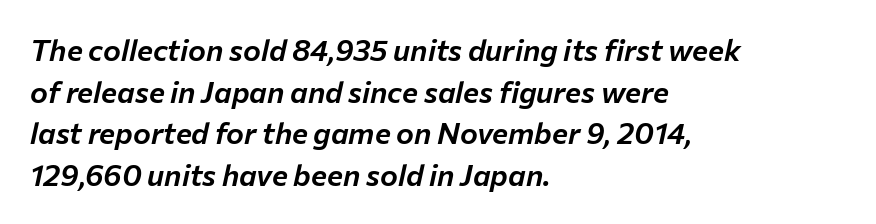
The image shows 30 px text type, italic (leaning right); set left-aligned, normal line spacing (1.39x), normal letter spacing, not underlined; low stroke contrast and a medium x-height.
